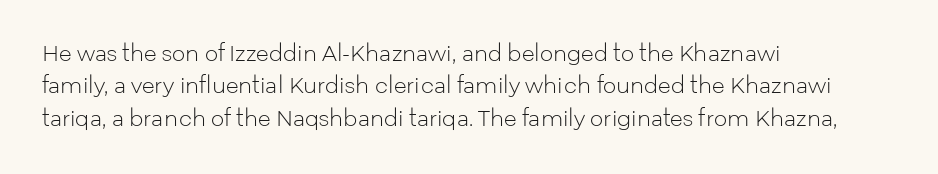
{"italic": "no", "bold": "no", "underline": "no", "align": "left", "line_spacing": "normal", "line_spacing_ratio": 1.54, "letter_spacing": "normal", "letter_spacing_em": 0.0, "glyph_px": 21}
